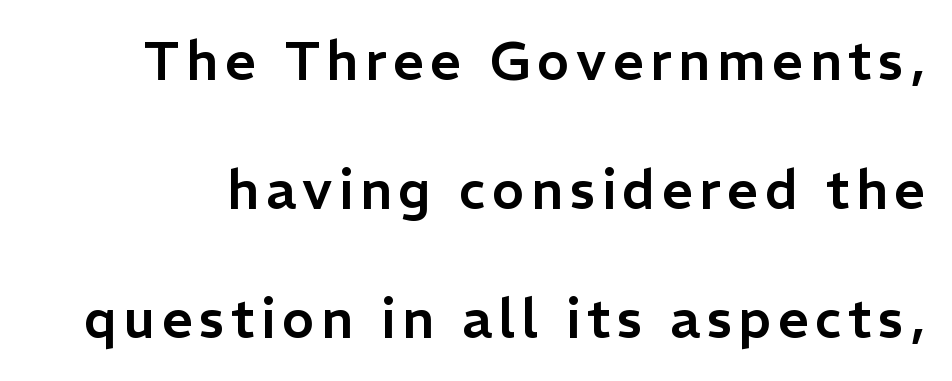
Q: Is the text italic (slanted)? A: No, it is upright.
Q: Is the typeface a serif or a sans-serif typeface? A: Sans-serif.
Q: Is the text underlined? A: No.
Q: Is the spacing between lines tight, normal or loose? A: Loose.
Q: Width (condensed, normal, or wide)? A: Normal.
Q: Stroke contrast? A: Low.
Q: x-height? A: Medium.
Q: Monospaced? A: No.
